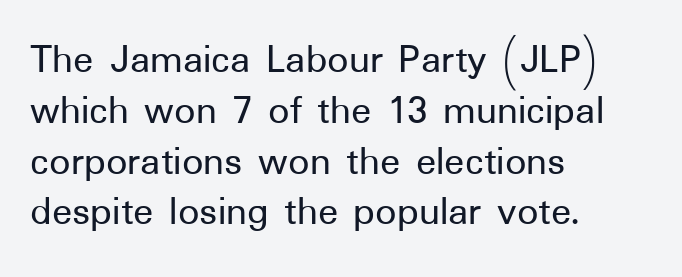
These lines are rendered in a variable-pitch font. The line texture is even and compact thanks to regular tracking. The lettering stays uniformly vertical, giving the passage a roman look. Where is the straight margin? On the left. Check the space under the baseline: it is left empty.
